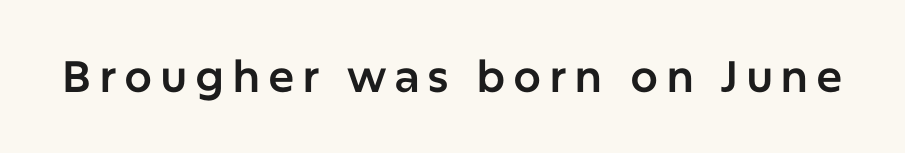
The rendering uses natural spacing where letterforms have individual widths. Font category for this specimen: sans-serif. These lines were composed using upright roman letters. Descender tails drop into unmarked territory.
